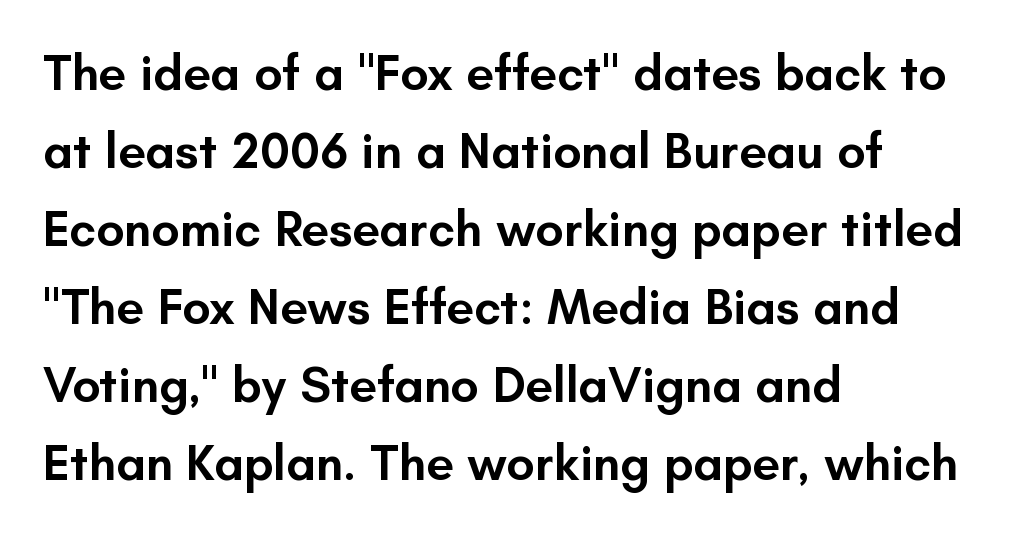
It's the straight-up-and-down kind of type. Standard letterfit; no display-style spreading of the glyphs. Bare-footed words on every line. Look at the bottom of the vertical strokes: they stop flat, with no serifs. Typesetter's note: demi weight, one step under bold. In terms of leading, this rendering sits right in the middle.
